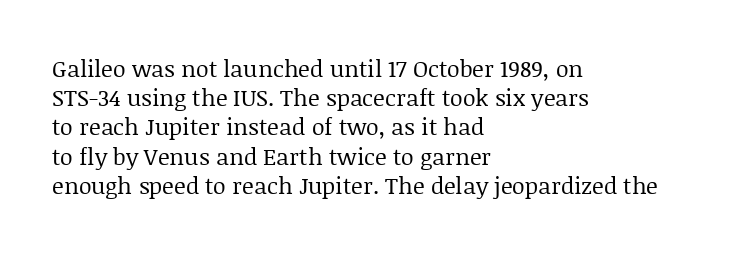
The image shows 23 px text type, upright; set left-aligned, normal line spacing (1.27x), normal letter spacing, not underlined.
